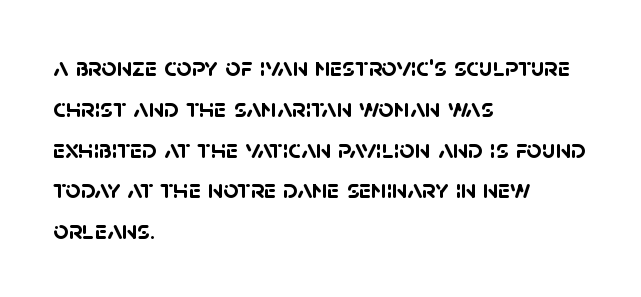
{"bold": "yes", "underline": "no", "align": "left", "line_spacing": "normal", "line_spacing_ratio": 1.51, "letter_spacing": "normal", "letter_spacing_em": 0.0, "glyph_px": 27}
